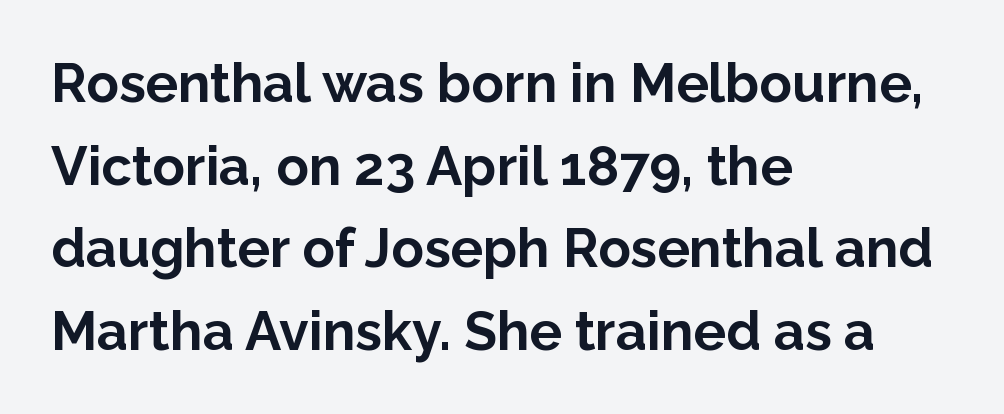
The image shows 54 px bold sans-serif type, upright; set left-aligned, normal line spacing (1.53x), normal letter spacing, not underlined; low stroke contrast and a medium x-height.
